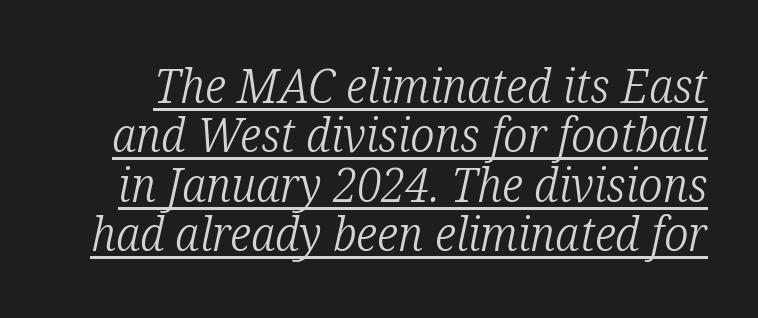
{"serif": "yes", "italic": "yes", "lean": "right", "slant_degrees": 12, "bold": "no", "weight": "light", "width": "condensed", "stroke_contrast": "low", "x_height": "medium", "monospaced": "no", "underline": "yes", "line_spacing": "tight", "line_spacing_ratio": 1.03, "letter_spacing": "normal", "letter_spacing_em": 0.0, "glyph_px": 48}
